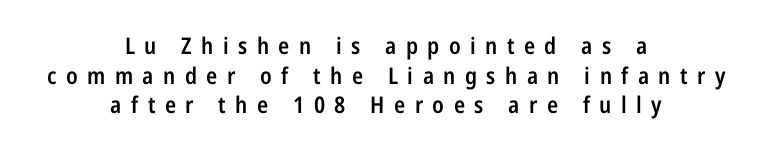
The sample has been set in demibold, a notch under bold. Here the glyphs are tracked loosely, breaking word shapes into spaced letters. The letters stand upright; this is a roman face. The lines in this sample share a center point and differ in where they start and stop. The vertical gap from one line to the next is medium.
